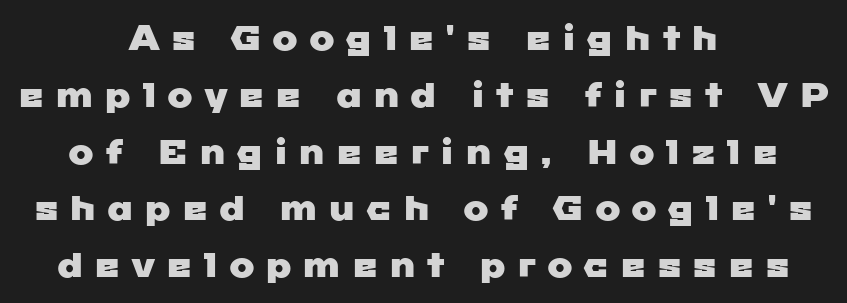
{"serif": "no", "width": "wide", "stroke_contrast": "low", "x_height": "medium", "monospaced": "no", "underline": "no", "align": "center", "line_spacing": "normal", "line_spacing_ratio": 1.67, "letter_spacing": "wide", "letter_spacing_em": 0.31, "glyph_px": 34}
